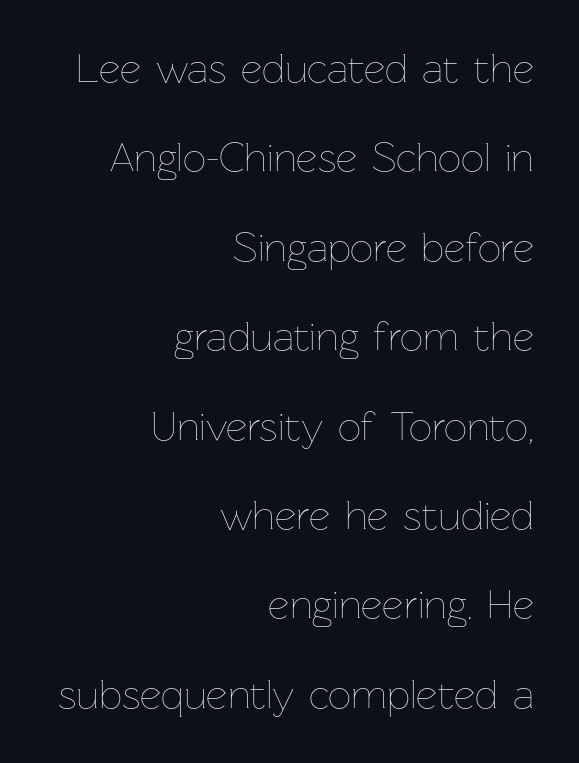
{"italic": "no", "bold": "no", "weight": "thin", "width": "normal", "stroke_contrast": "low", "x_height": "medium", "monospaced": "no", "underline": "no", "align": "right", "line_spacing": "loose", "line_spacing_ratio": 2.18, "letter_spacing": "normal", "letter_spacing_em": 0.0, "glyph_px": 41}
